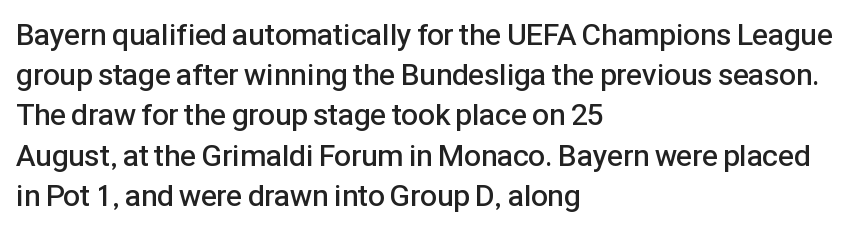
The image shows 30 px semibold sans-serif type, upright; set left-aligned, normal line spacing (1.34x), normal letter spacing, not underlined; low stroke contrast and a medium x-height.
